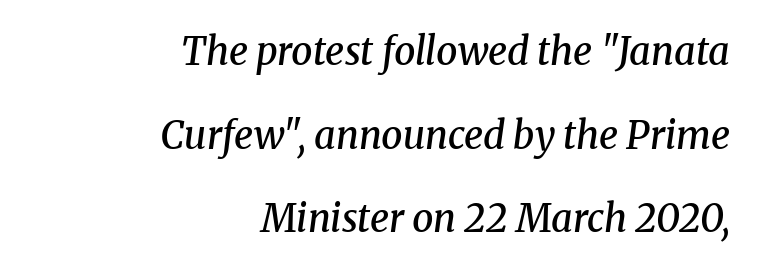
Note: serifs present on the glyphs. These lines are rendered in a variable-pitch font. Here the glyphs are tracked normally, forming tight word shapes. One glance says open: line gaps are wider than usual.
